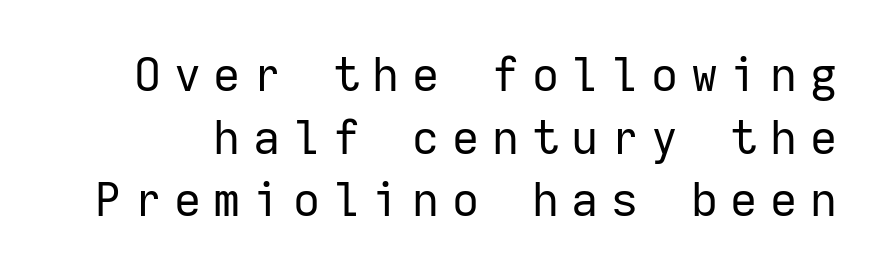
{"serif": "no", "italic": "no", "bold": "no", "weight": "regular", "width": "normal", "stroke_contrast": "low", "x_height": "medium", "monospaced": "yes", "underline": "no", "line_spacing": "normal", "line_spacing_ratio": 1.33, "letter_spacing": "wide", "letter_spacing_em": 0.27, "glyph_px": 47}
